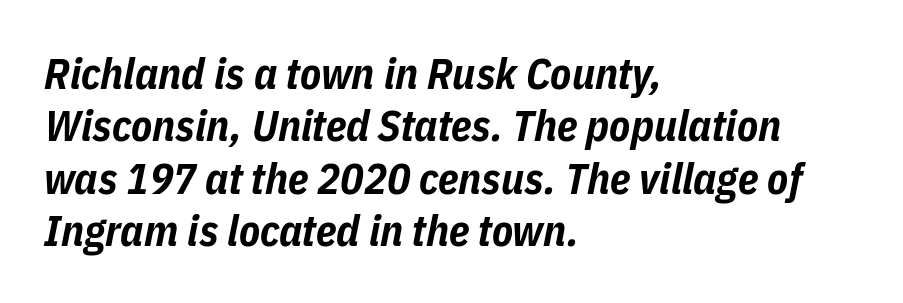
Emphasis-style slanted type is in use. In terms of weight, the rendering is a true, heavy bold. There is no visible air inserted between adjacent glyphs. Typeset ragged right — the left edge is the straight one. Spacing verdict: proportional, widths tailored to each character.
